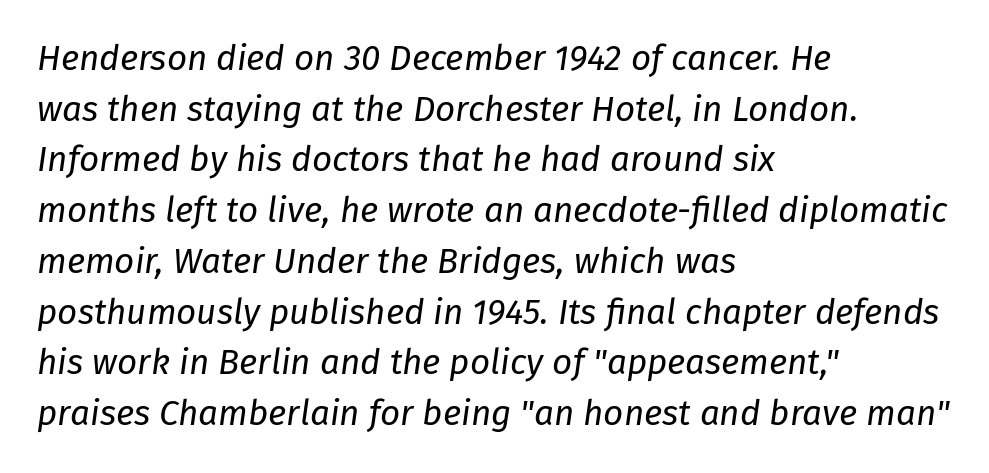
Inter-character spacing is left at the font's built-in metrics. A typesetter would call this leading conventional body-copy spacing. Line beginnings align vertically; line endings do not. Plain, unruled lines of type. These lines are rendered in a variable-pitch font.
